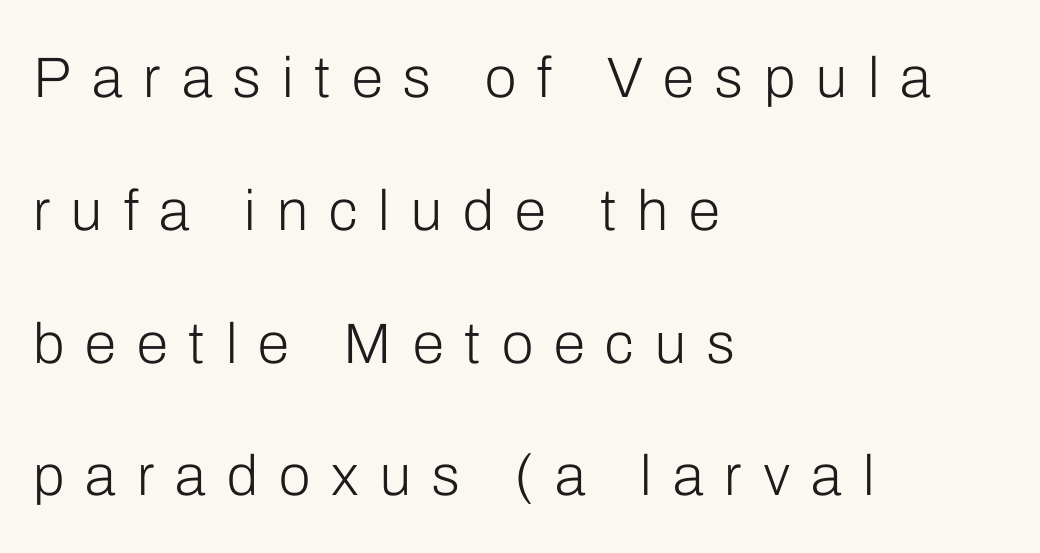
{"serif": "no", "italic": "no", "bold": "no", "weight": "light", "width": "normal", "stroke_contrast": "low", "x_height": "medium", "monospaced": "no", "underline": "no", "align": "left", "line_spacing": "loose", "line_spacing_ratio": 2.33, "letter_spacing": "wide", "letter_spacing_em": 0.37, "glyph_px": 57}
